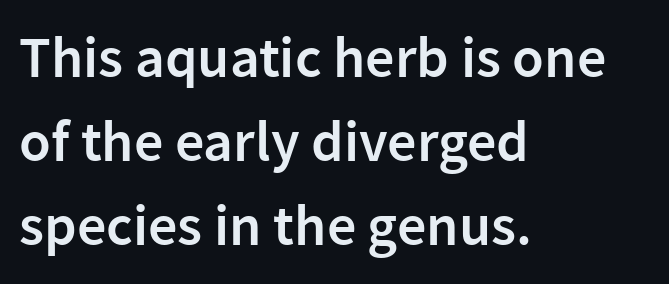
The image shows 58 px semibold sans-serif type, upright; set left-aligned, normal line spacing (1.45x), normal letter spacing, not underlined; low stroke contrast and a medium x-height.
